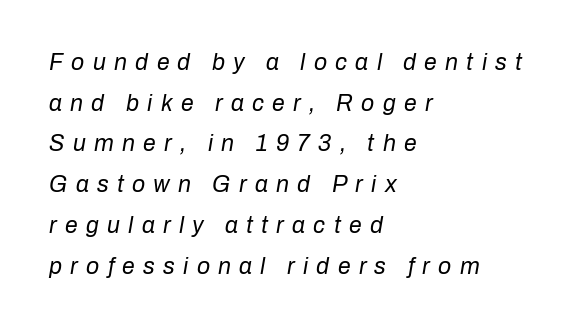
{"italic": "yes", "lean": "right", "slant_degrees": 10, "bold": "no", "underline": "no", "align": "left", "line_spacing_ratio": 1.77, "letter_spacing": "wide", "letter_spacing_em": 0.36, "glyph_px": 23}
